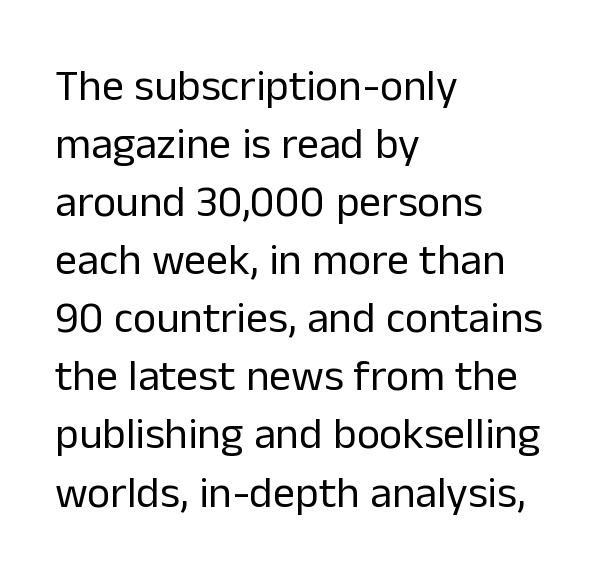
The image shows 44 px regular-weight sans-serif type, upright; set left-aligned, normal line spacing (1.32x), normal letter spacing, not underlined; low stroke contrast and a medium x-height.
